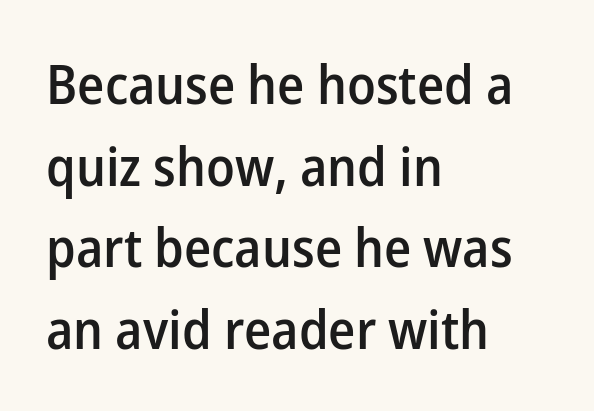
The image shows 54 px semibold sans-serif type, upright; set left-aligned, normal line spacing (1.51x), normal letter spacing, not underlined; low stroke contrast and a medium x-height.
